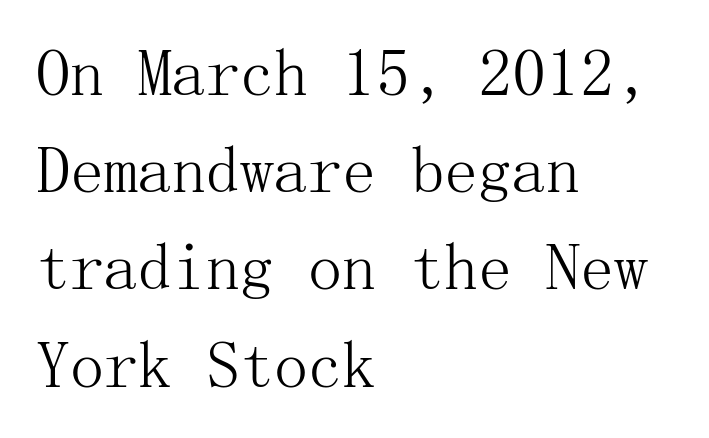
The designer left line spacing at the default. Bare-footed words on every line. Stroke thickness stays within the range of a standard reading face or lighter. The letters sit at their default tracking, neither squeezed nor spread.
